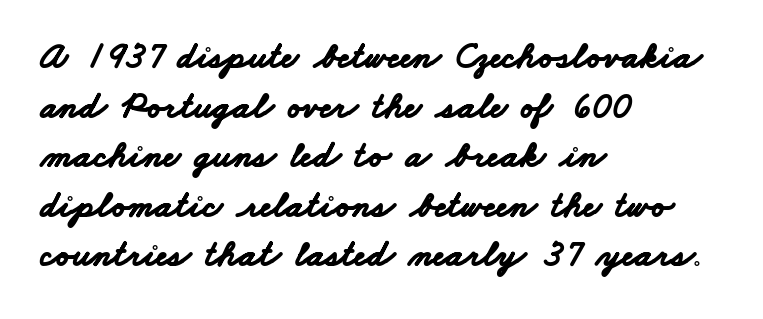
The image shows 37 px bold, wide sans-serif type; set left-aligned, normal line spacing (1.34x), normal letter spacing, not underlined; low stroke contrast and a small x-height.
